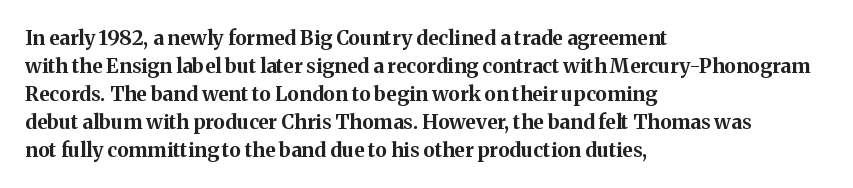
{"italic": "no", "bold": "yes", "underline": "no", "align": "left", "line_spacing": "normal", "line_spacing_ratio": 1.4, "letter_spacing": "normal", "letter_spacing_em": 0.0, "glyph_px": 20}
